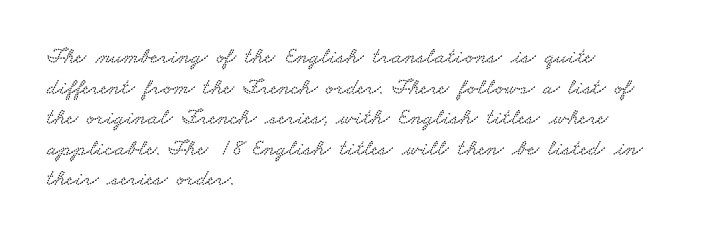
The image shows 23 px text type; set left-aligned, normal line spacing (1.33x), normal letter spacing, not underlined.
